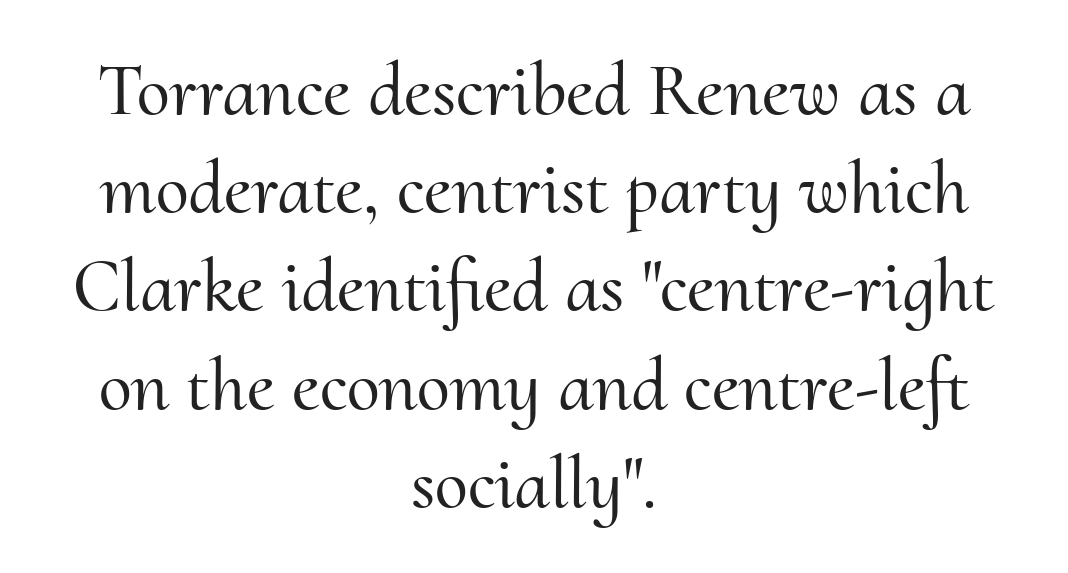
Clear beneath every line of the passage. Glyph-to-glyph distance matches everyday printed text. Do the characters align in a grid? No, the font is proportional. Reading down the column, the eye jumps a familiar distance to each next line.
